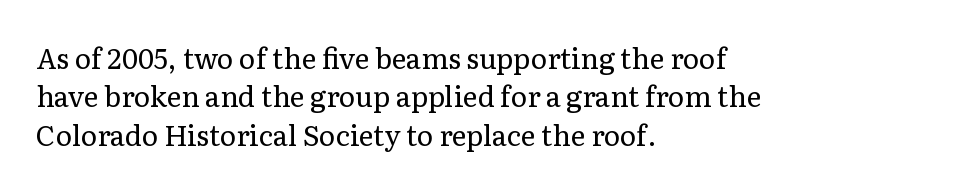
{"serif": "yes", "italic": "no", "bold": "no", "weight": "regular", "width": "normal", "stroke_contrast": "low", "x_height": "medium", "monospaced": "no", "underline": "no", "align": "left", "line_spacing": "normal", "line_spacing_ratio": 1.37, "letter_spacing": "normal", "letter_spacing_em": 0.0, "glyph_px": 28}
